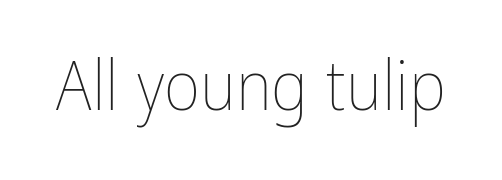
The image shows 70 px thin, condensed type, upright; set normal letter spacing, not underlined; low stroke contrast and a medium x-height.
